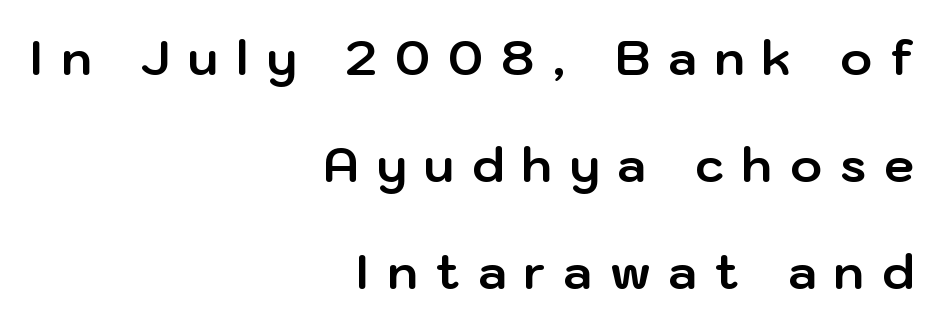
The image shows 48 px bold sans-serif type, upright; set right-aligned, loose line spacing (2.23x), unusually wide letter spacing (+0.38 em), not underlined; low stroke contrast and a medium x-height.
